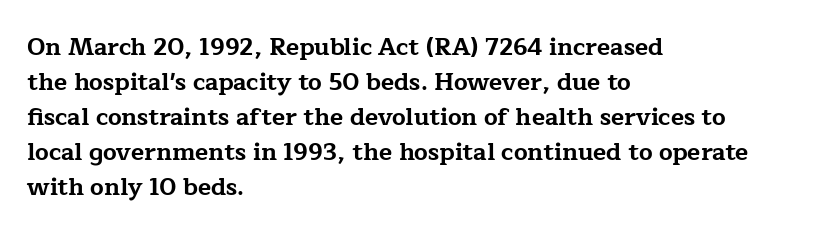
A classic flush-left, rag-right setting is used for this passage. The strokes are fattened all the way to bold. Plain, unruled lines of type. Tracking value appears to be zero — textbook default spacing.
